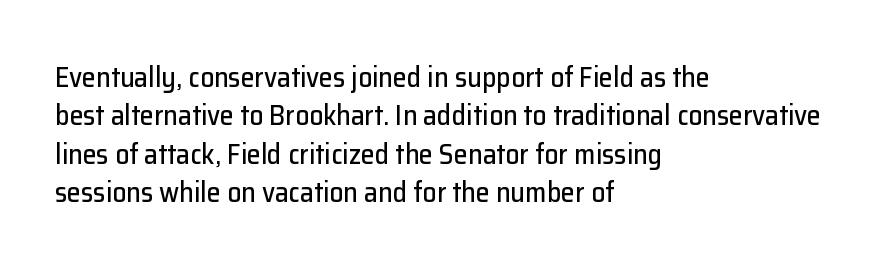
The image shows 28 px sans-serif type, upright; set left-aligned, normal line spacing (1.37x), normal letter spacing, not underlined; low stroke contrast and a medium x-height.
